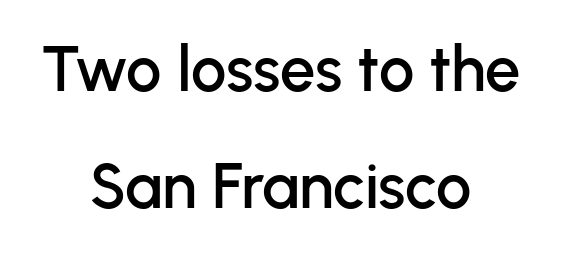
{"serif": "no", "italic": "no", "width": "normal", "stroke_contrast": "low", "x_height": "medium", "monospaced": "no", "underline": "no", "align": "center", "line_spacing_ratio": 1.86, "letter_spacing": "normal", "letter_spacing_em": 0.0, "glyph_px": 63}
